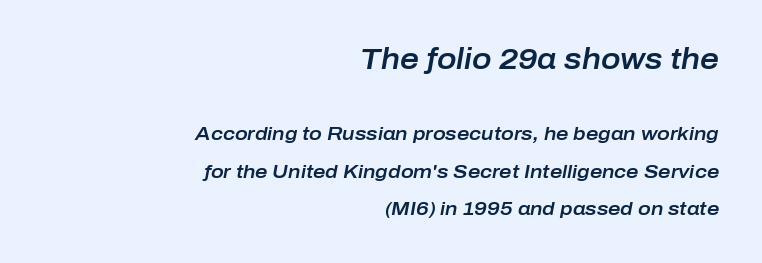
{"italic": "yes", "lean": "right", "slant_degrees": 10, "width": "normal", "stroke_contrast": "low", "x_height": "medium", "monospaced": "no", "underline": "no", "align": "right", "line_spacing": "loose", "line_spacing_ratio": 1.97, "letter_spacing": "normal", "letter_spacing_em": 0.0, "larger_block": "first", "size_ratio": 1.53, "glyph_px": 29}
